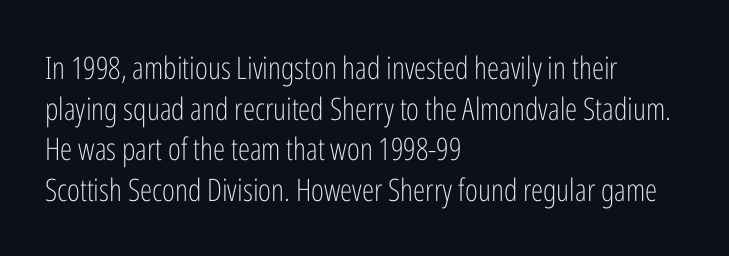
Q: Is the text bold? A: No.
Q: Is the text italic (slanted)? A: No, it is upright.
Q: Is the typeface a serif or a sans-serif typeface? A: Sans-serif.
Q: Is the text underlined? A: No.
Q: How is the paragraph aligned? A: Left-aligned.
Q: Is the spacing between letters normal or unusually wide? A: Normal.
Q: Is the spacing between lines tight, normal or loose? A: Normal.
Q: Width (condensed, normal, or wide)? A: Condensed.
Q: Stroke contrast? A: Low.
Q: x-height? A: Medium.
Q: Monospaced? A: No.
